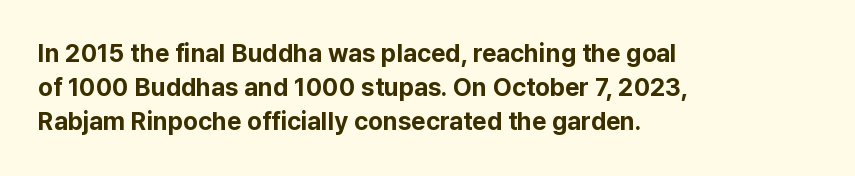
Q: Is the text bold? A: Yes.
Q: Is the text italic (slanted)? A: No, it is upright.
Q: Is the text underlined? A: No.
Q: How is the paragraph aligned? A: Left-aligned.
Q: Is the spacing between letters normal or unusually wide? A: Normal.
Q: Is the spacing between lines tight, normal or loose? A: Normal.
